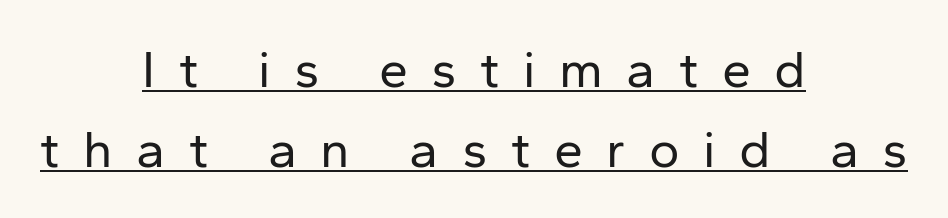
Q: Is the text bold? A: No.
Q: Is the text italic (slanted)? A: No, it is upright.
Q: Is the typeface a serif or a sans-serif typeface? A: Sans-serif.
Q: Is the text underlined? A: Yes.
Q: How is the paragraph aligned? A: Centered.
Q: Is the spacing between letters normal or unusually wide? A: Unusually wide.
Q: Is the spacing between lines tight, normal or loose? A: Normal.
Q: Width (condensed, normal, or wide)? A: Normal.
Q: Stroke contrast? A: Low.
Q: x-height? A: Medium.
Q: Monospaced? A: No.
